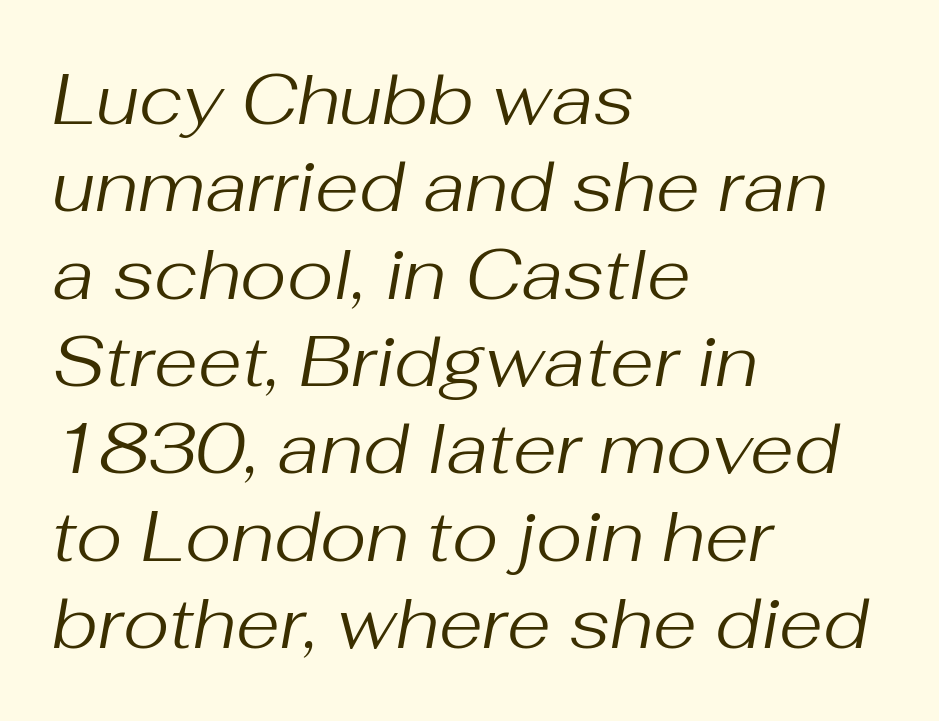
Q: Is the text bold? A: No.
Q: Is the text italic (slanted)? A: Yes, it leans right by about 10 degrees.
Q: Is the text underlined? A: No.
Q: How is the paragraph aligned? A: Left-aligned.
Q: Is the spacing between letters normal or unusually wide? A: Normal.
Q: Width (condensed, normal, or wide)? A: Normal.
Q: Stroke contrast? A: Medium.
Q: x-height? A: Medium.
Q: Monospaced? A: No.
